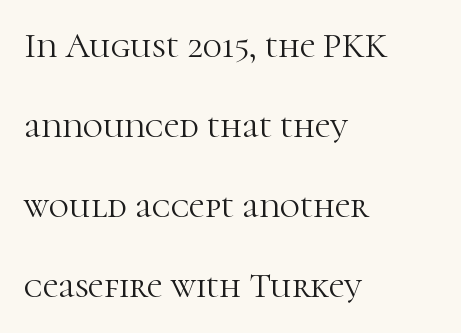
Q: Is the text bold? A: No.
Q: Is the text italic (slanted)? A: No, it is upright.
Q: Is the typeface a serif or a sans-serif typeface? A: Serif.
Q: Is the text underlined? A: No.
Q: How is the paragraph aligned? A: Left-aligned.
Q: Is the spacing between letters normal or unusually wide? A: Normal.
Q: Is the spacing between lines tight, normal or loose? A: Loose.
Q: Width (condensed, normal, or wide)? A: Normal.
Q: Stroke contrast? A: High.
Q: x-height? A: Medium.
Q: Monospaced? A: No.
